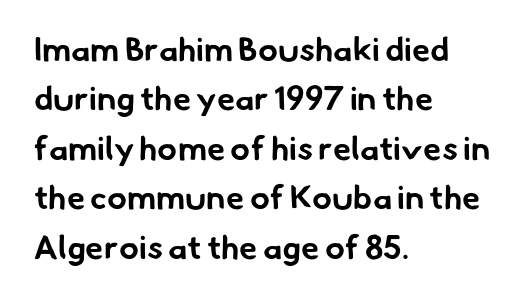
Q: Is the text bold? A: Yes.
Q: Is the typeface a serif or a sans-serif typeface? A: Sans-serif.
Q: Is the text underlined? A: No.
Q: How is the paragraph aligned? A: Left-aligned.
Q: Is the spacing between letters normal or unusually wide? A: Normal.
Q: Is the spacing between lines tight, normal or loose? A: Normal.
Q: Width (condensed, normal, or wide)? A: Normal.
Q: Stroke contrast? A: Low.
Q: x-height? A: Small.
Q: Monospaced? A: No.
